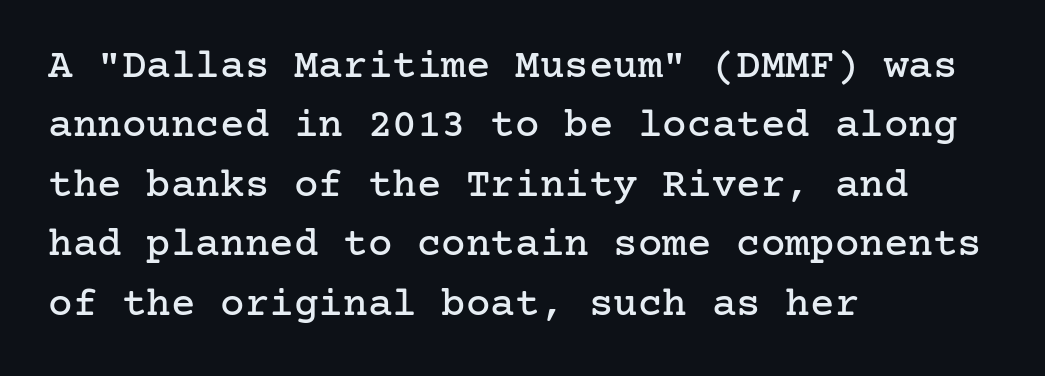
{"serif": "yes", "italic": "no", "width": "normal", "stroke_contrast": "low", "x_height": "medium", "underline": "no", "align": "left", "line_spacing": "normal", "line_spacing_ratio": 1.45, "letter_spacing": "normal", "letter_spacing_em": 0.0, "glyph_px": 41}
